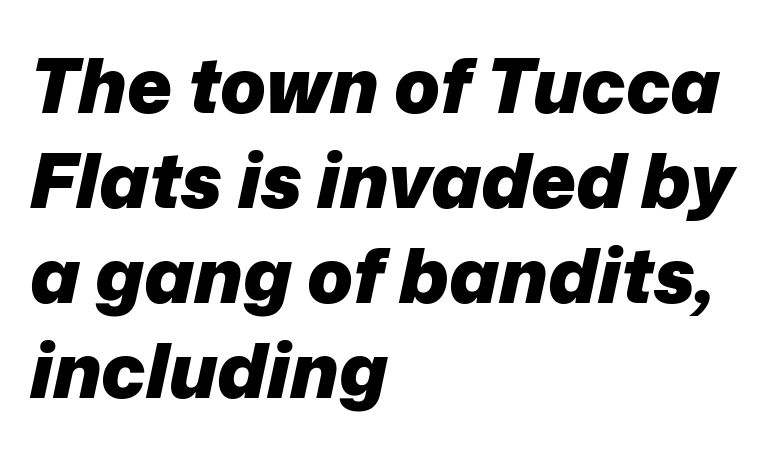
{"italic": "yes", "lean": "right", "slant_degrees": 12, "bold": "yes", "weight": "heavy", "width": "normal", "stroke_contrast": "low", "x_height": "medium", "monospaced": "no", "underline": "no", "align": "left", "line_spacing": "normal", "line_spacing_ratio": 1.25, "letter_spacing": "normal", "letter_spacing_em": 0.0, "glyph_px": 76}
